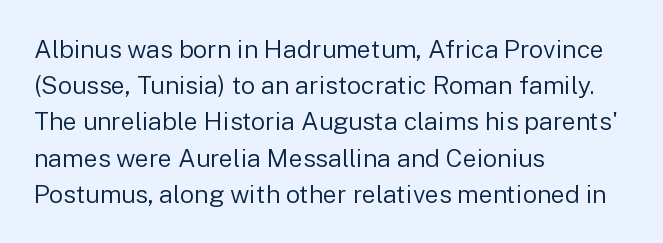
The image shows 25 px text type, upright; set left-aligned, normal line spacing (1.45x), normal letter spacing, not underlined.
